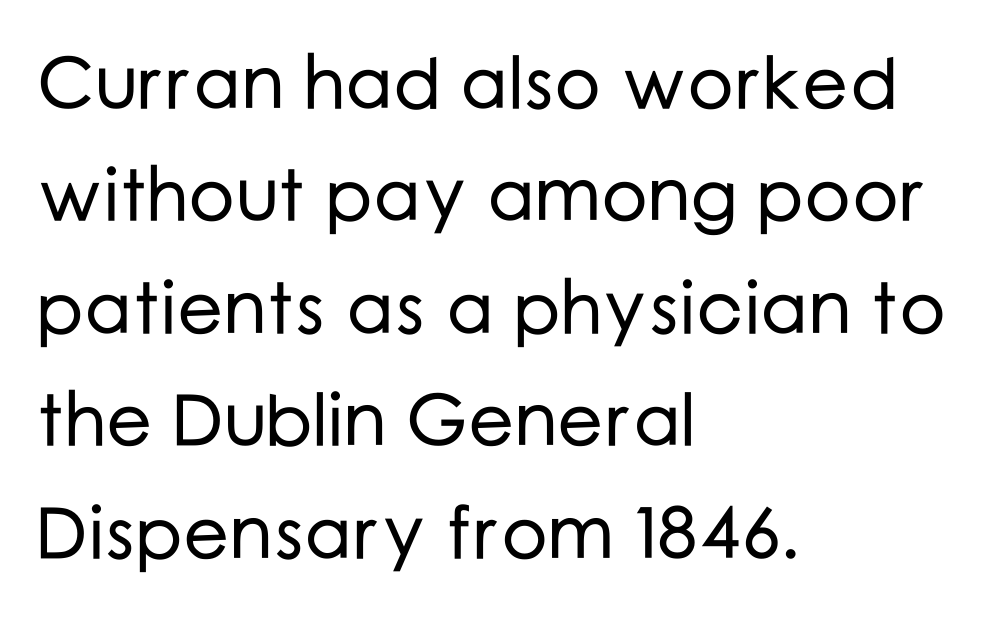
The image shows 73 px sans-serif type, upright; set left-aligned, normal line spacing (1.54x), normal letter spacing, not underlined; low stroke contrast and a medium x-height.
